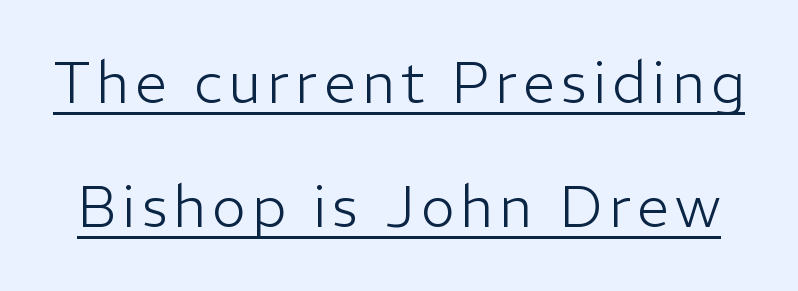
The image shows 57 px light sans-serif type, upright; set loose line spacing (2.18x), underlined; low stroke contrast and a medium x-height.
